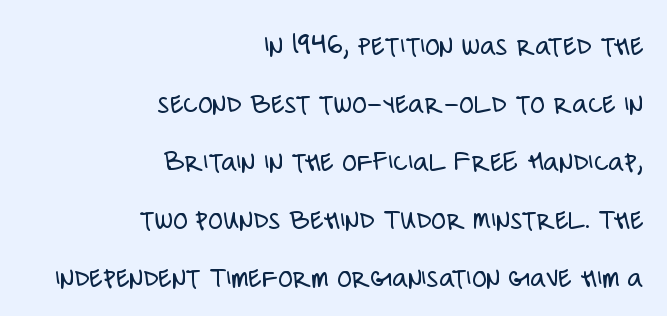
The image shows 30 px light, condensed sans-serif type, upright; set right-aligned, loose line spacing (1.93x), normal letter spacing, not underlined; low stroke contrast and a large x-height.
